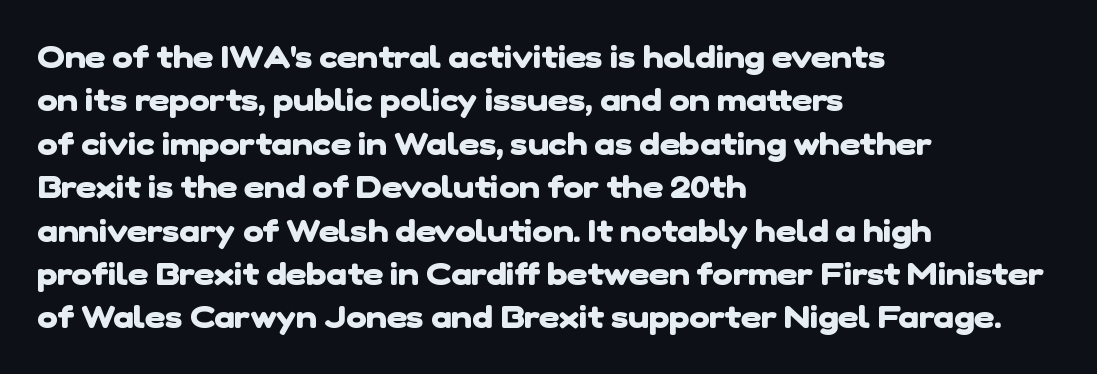
{"serif": "no", "bold": "yes", "weight": "heavy", "width": "normal", "stroke_contrast": "low", "x_height": "medium", "monospaced": "no", "underline": "no", "align": "left", "line_spacing": "normal", "line_spacing_ratio": 1.4, "letter_spacing": "normal", "letter_spacing_em": 0.0, "glyph_px": 31}
